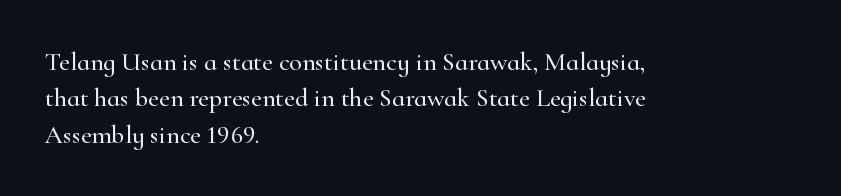
Q: Is the text italic (slanted)? A: No, it is upright.
Q: Is the text underlined? A: No.
Q: How is the paragraph aligned? A: Left-aligned.
Q: Is the spacing between letters normal or unusually wide? A: Normal.
Q: Is the spacing between lines tight, normal or loose? A: Normal.
